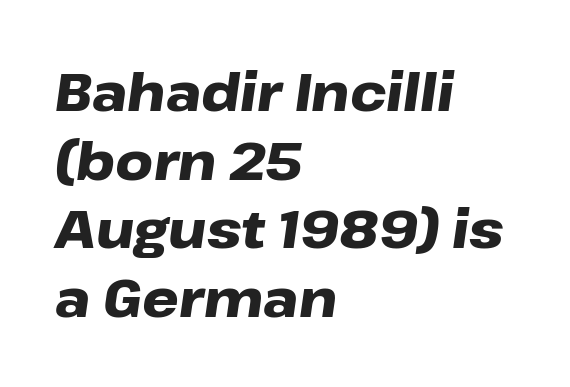
The image shows 52 px heavy, wide type, italic (leaning right); set left-aligned, normal line spacing (1.32x), normal letter spacing, not underlined; low stroke contrast and a medium x-height.
